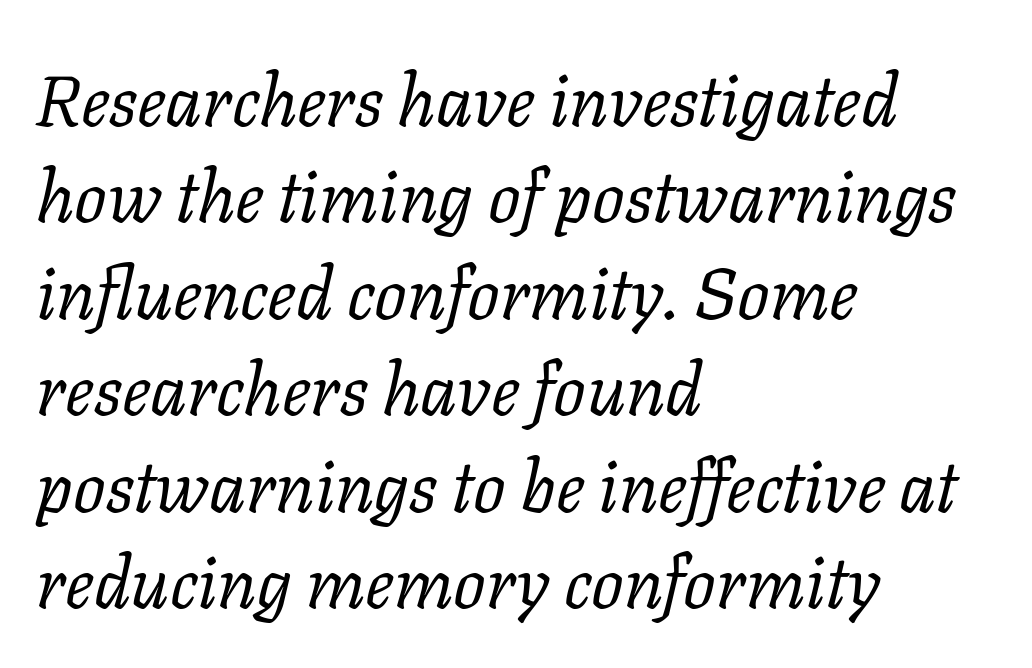
The image shows 72 px regular-weight serif type, italic (leaning right); set left-aligned, normal line spacing (1.34x), normal letter spacing, not underlined; low stroke contrast and a medium x-height.
